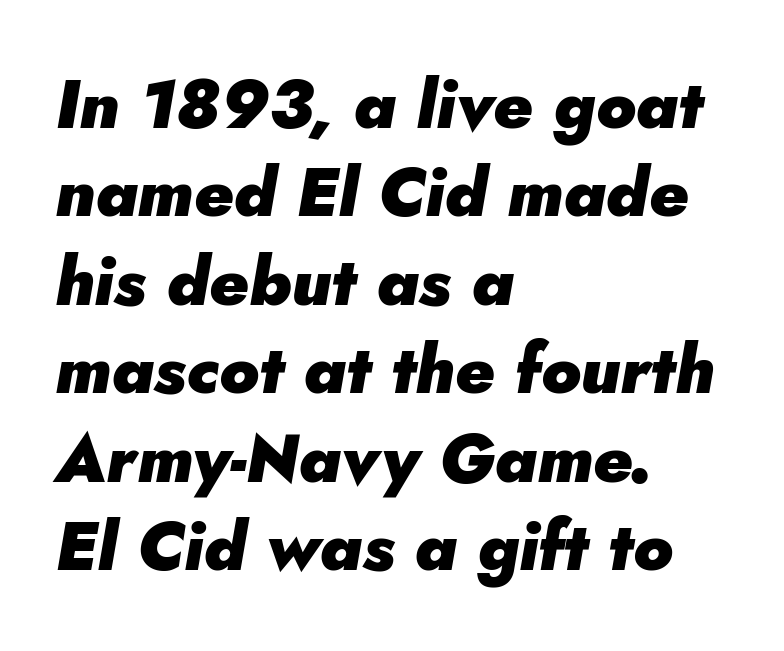
Q: Is the text bold? A: Yes.
Q: Is the text italic (slanted)? A: Yes, it leans right by about 5 degrees.
Q: Is the text underlined? A: No.
Q: How is the paragraph aligned? A: Left-aligned.
Q: Is the spacing between letters normal or unusually wide? A: Normal.
Q: Is the spacing between lines tight, normal or loose? A: Normal.
Q: Width (condensed, normal, or wide)? A: Normal.
Q: Stroke contrast? A: Low.
Q: x-height? A: Small.
Q: Monospaced? A: No.
